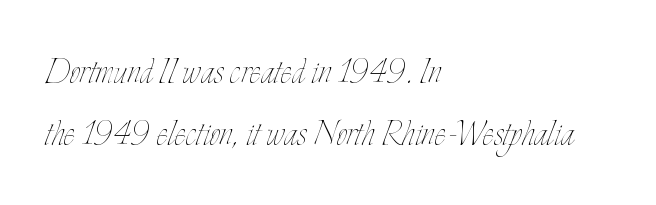
{"bold": "no", "weight": "thin", "width": "condensed", "stroke_contrast": "low", "x_height": "small", "monospaced": "no", "underline": "no", "align": "left", "line_spacing": "normal", "line_spacing_ratio": 1.44, "letter_spacing": "normal", "letter_spacing_em": 0.0, "glyph_px": 43}
